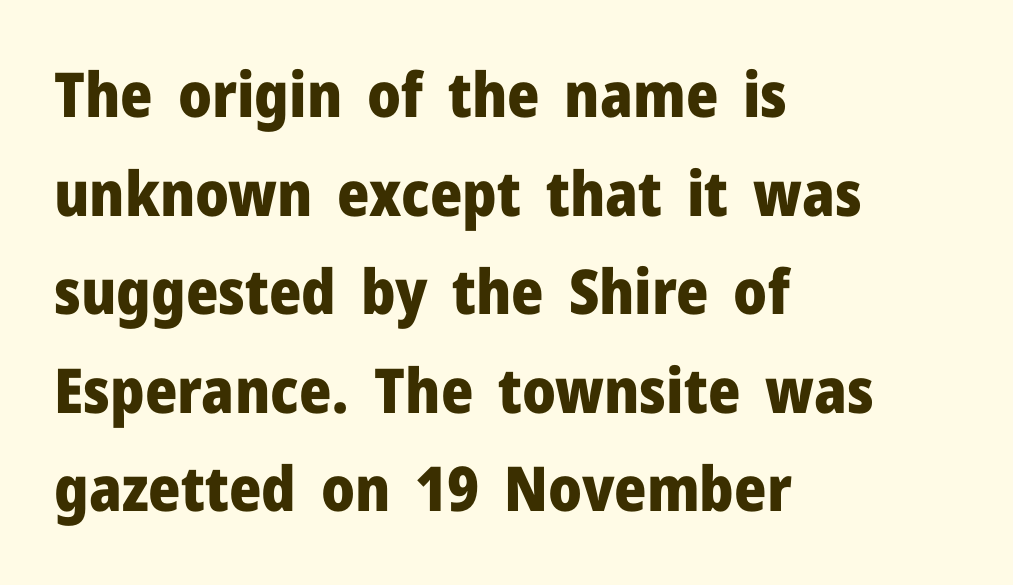
The image shows 62 px heavy sans-serif type, upright; set left-aligned, normal line spacing (1.59x), normal letter spacing, not underlined; low stroke contrast and a medium x-height.
